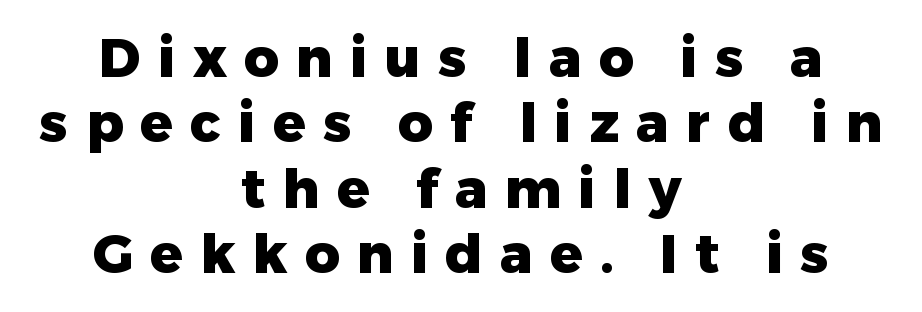
Q: Is the text bold? A: Yes.
Q: Is the text italic (slanted)? A: No, it is upright.
Q: Is the typeface a serif or a sans-serif typeface? A: Sans-serif.
Q: Is the text underlined? A: No.
Q: How is the paragraph aligned? A: Centered.
Q: Is the spacing between letters normal or unusually wide? A: Unusually wide.
Q: Width (condensed, normal, or wide)? A: Normal.
Q: Stroke contrast? A: Low.
Q: x-height? A: Medium.
Q: Monospaced? A: No.
